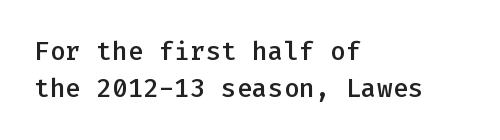
Successive baselines arrive at the customary interval. What weight is shown? A semibold, between regular and bold. The baseline area is clear. Compared with typical body copy, the letter spacing here is the same. When letters stand straight like this, we call the style roman or upright.
